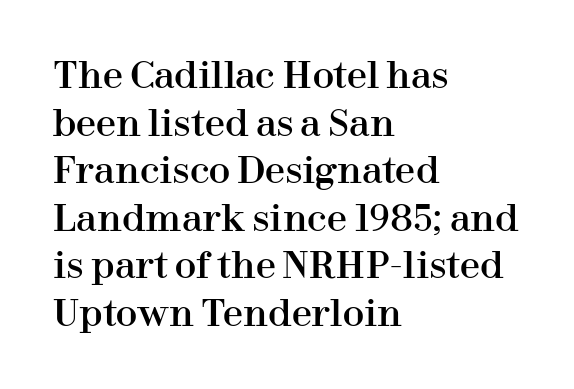
Q: Is the text italic (slanted)? A: No, it is upright.
Q: Is the typeface a serif or a sans-serif typeface? A: Serif.
Q: Is the text underlined? A: No.
Q: How is the paragraph aligned? A: Left-aligned.
Q: Is the spacing between letters normal or unusually wide? A: Normal.
Q: Is the spacing between lines tight, normal or loose? A: Normal.
Q: Width (condensed, normal, or wide)? A: Normal.
Q: Stroke contrast? A: High.
Q: x-height? A: Medium.
Q: Monospaced? A: No.
